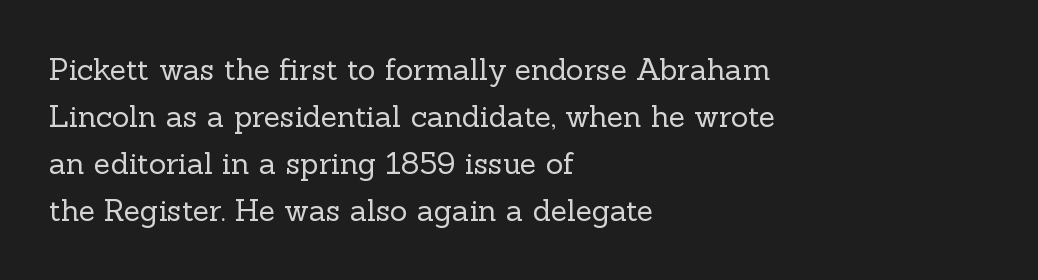
The image shows 30 px regular-weight serif type, upright; set left-aligned, normal line spacing (1.57x), normal letter spacing, not underlined; a medium x-height.
